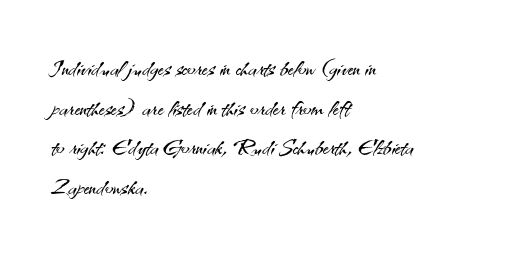
{"serif": "no", "bold": "no", "weight": "light", "width": "normal", "stroke_contrast": "medium", "x_height": "small", "monospaced": "no", "underline": "no", "align": "left", "line_spacing": "normal", "line_spacing_ratio": 1.28, "letter_spacing": "normal", "letter_spacing_em": 0.0, "glyph_px": 31}
